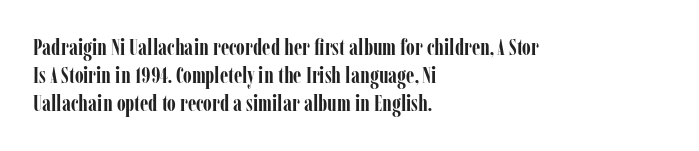
{"italic": "no", "bold": "yes", "underline": "no", "align": "left", "line_spacing_ratio": 1.22, "letter_spacing": "normal", "letter_spacing_em": 0.0, "glyph_px": 23}
